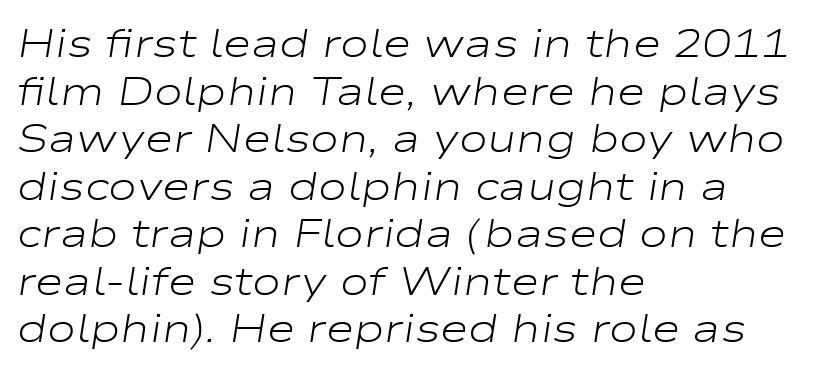
The passage shown is not underscored anywhere. Looking at the ascenders, they clearly lean. Is the block centered? No — it sits flush against the left margin. Weight class: somewhere from thin through regular.
